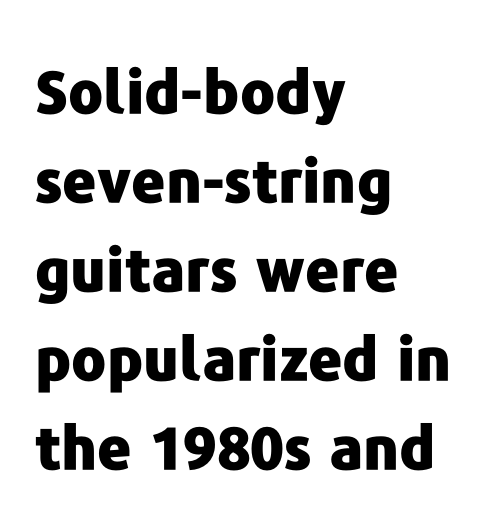
{"serif": "no", "italic": "no", "bold": "yes", "weight": "heavy", "width": "normal", "stroke_contrast": "low", "x_height": "medium", "monospaced": "no", "underline": "no", "align": "left", "line_spacing": "normal", "line_spacing_ratio": 1.51, "letter_spacing": "normal", "letter_spacing_em": 0.0, "glyph_px": 59}
